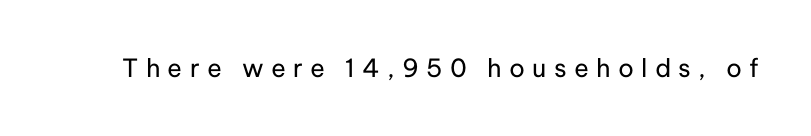
{"italic": "no", "bold": "no", "underline": "no", "letter_spacing": "wide", "letter_spacing_em": 0.29, "glyph_px": 25}
